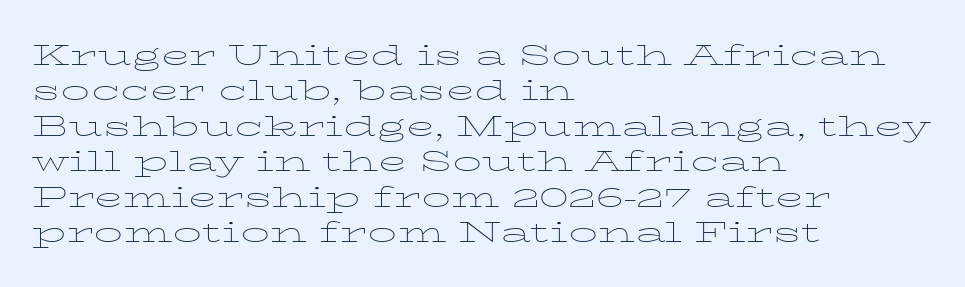
Do the characters align in a grid? No, the font is proportional. Check where the strokes stop: tiny serifs finish them off. The passage shown has conventional tracking throughout. The space directly below the letters is spotless.
